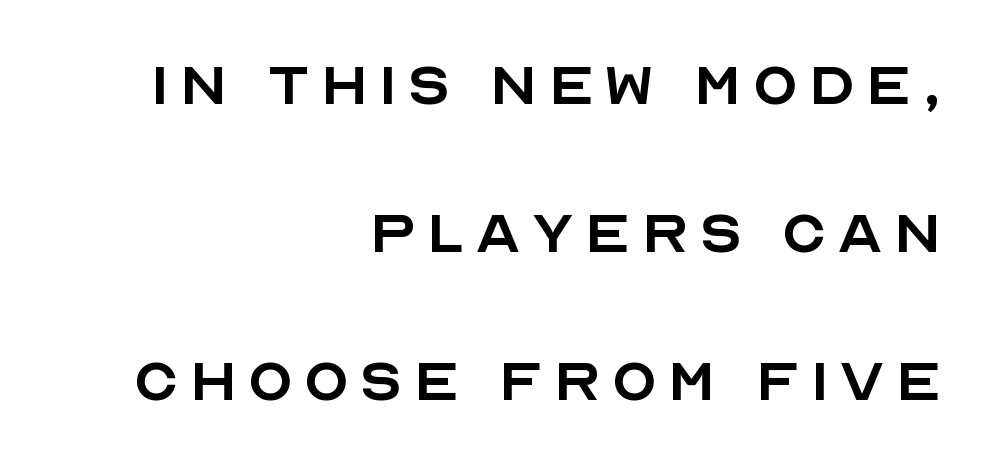
Q: Is the text bold? A: No.
Q: Is the text italic (slanted)? A: No, it is upright.
Q: Is the typeface a serif or a sans-serif typeface? A: Sans-serif.
Q: Is the text underlined? A: No.
Q: How is the paragraph aligned? A: Right-aligned.
Q: Is the spacing between lines tight, normal or loose? A: Loose.
Q: Width (condensed, normal, or wide)? A: Normal.
Q: x-height? A: Large.
Q: Monospaced? A: No.
